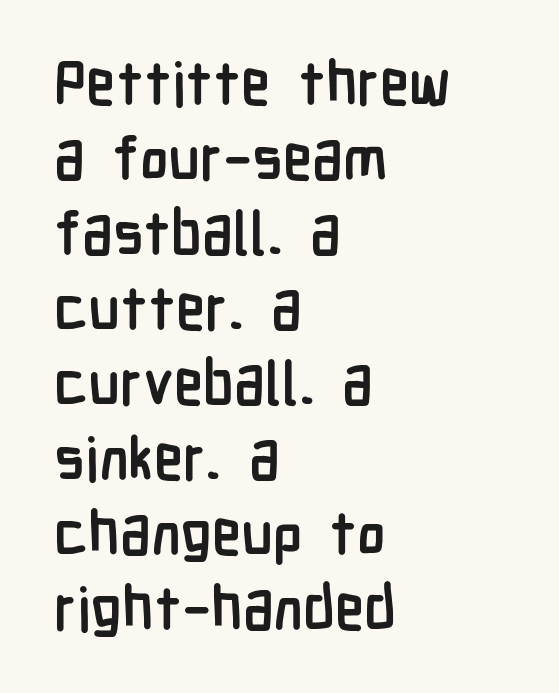
Q: Is the text bold? A: Yes.
Q: Is the text italic (slanted)? A: No, it is upright.
Q: Is the typeface a serif or a sans-serif typeface? A: Sans-serif.
Q: Is the text underlined? A: No.
Q: How is the paragraph aligned? A: Left-aligned.
Q: Is the spacing between letters normal or unusually wide? A: Normal.
Q: Is the spacing between lines tight, normal or loose? A: Normal.
Q: Width (condensed, normal, or wide)? A: Condensed.
Q: Stroke contrast? A: Low.
Q: x-height? A: Medium.
Q: Monospaced? A: No.
